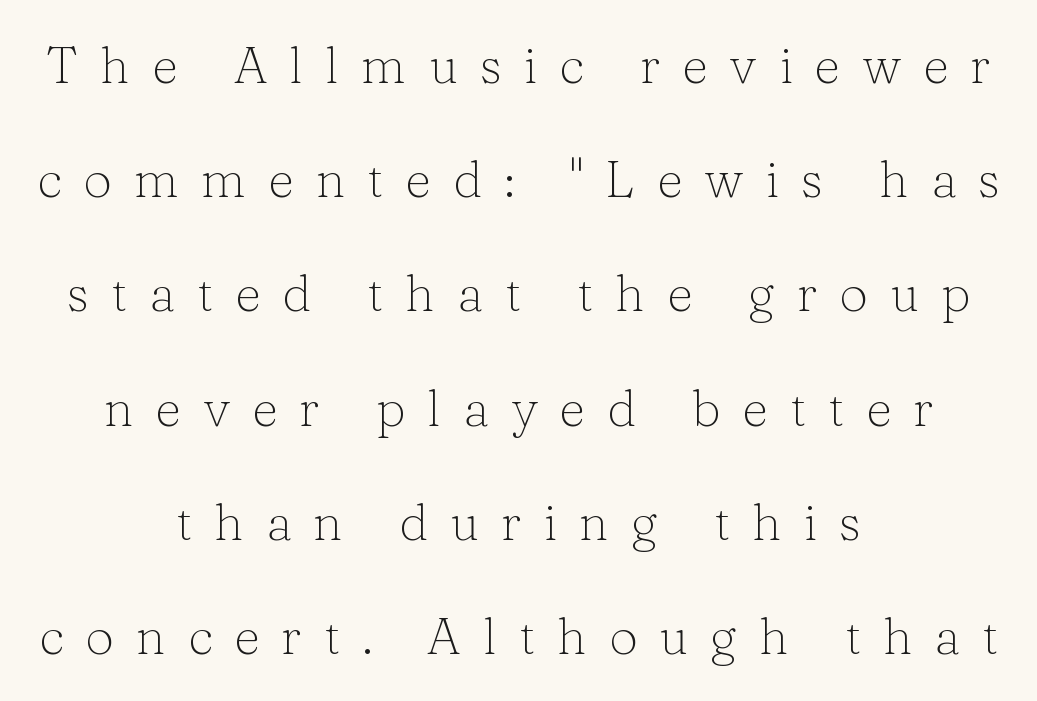
Q: Is the text bold? A: No.
Q: Is the text italic (slanted)? A: No, it is upright.
Q: Is the typeface a serif or a sans-serif typeface? A: Serif.
Q: Is the text underlined? A: No.
Q: How is the paragraph aligned? A: Centered.
Q: Is the spacing between letters normal or unusually wide? A: Unusually wide.
Q: Is the spacing between lines tight, normal or loose? A: Loose.
Q: Width (condensed, normal, or wide)? A: Normal.
Q: Stroke contrast? A: Low.
Q: x-height? A: Medium.
Q: Monospaced? A: No.
